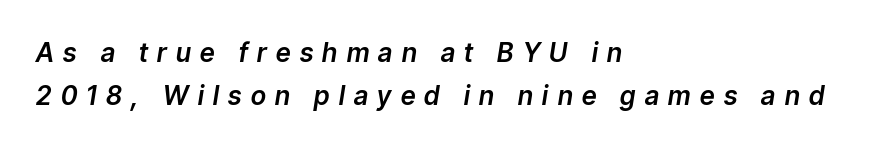
Q: Is the text italic (slanted)? A: Yes, it leans right by about 9 degrees.
Q: Is the text underlined? A: No.
Q: How is the paragraph aligned? A: Left-aligned.
Q: Is the spacing between letters normal or unusually wide? A: Unusually wide.
Q: Is the spacing between lines tight, normal or loose? A: Normal.
